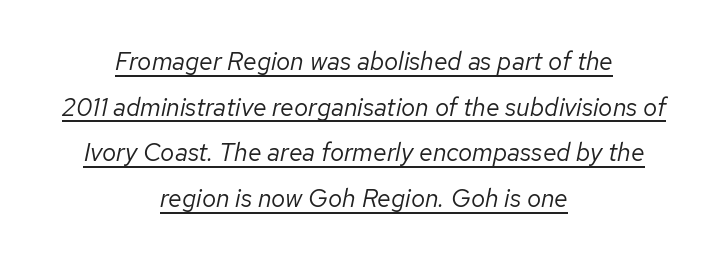
This sample uses an oblique cut, with every glyph tilted off the vertical. Caption: multi-line text, centered on the measure. Somebody hit Ctrl+U on this one — the words are underlined. Caption: standard tracking, unaltered. The face looks like a standard text weight, possibly lighter.
